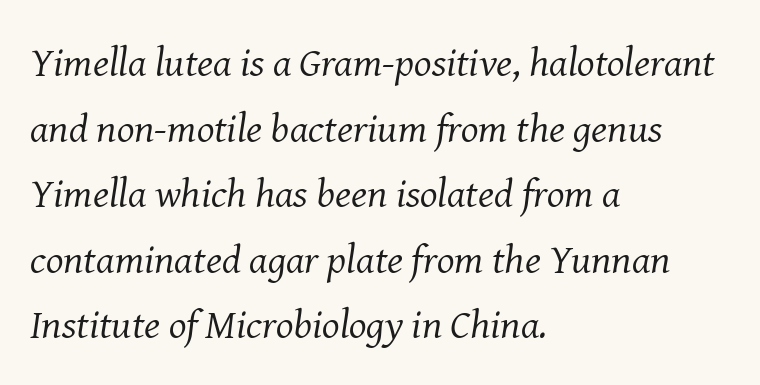
Short and long lines alike share a common starting point at left. Think standard paragraph weight, or any step lighter than that. Vertical spacing — default. Descender tails drop into unmarked territory.
